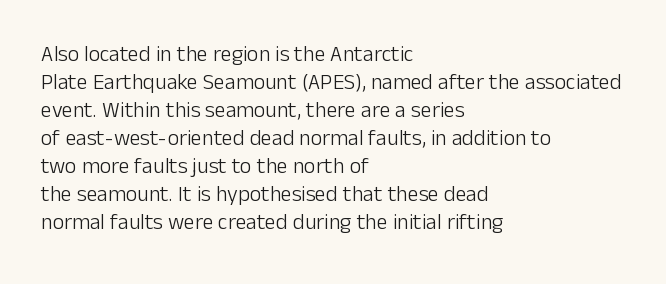
The image shows 22 px text type, upright; set left-aligned, normal line spacing (1.27x), normal letter spacing, not underlined.
